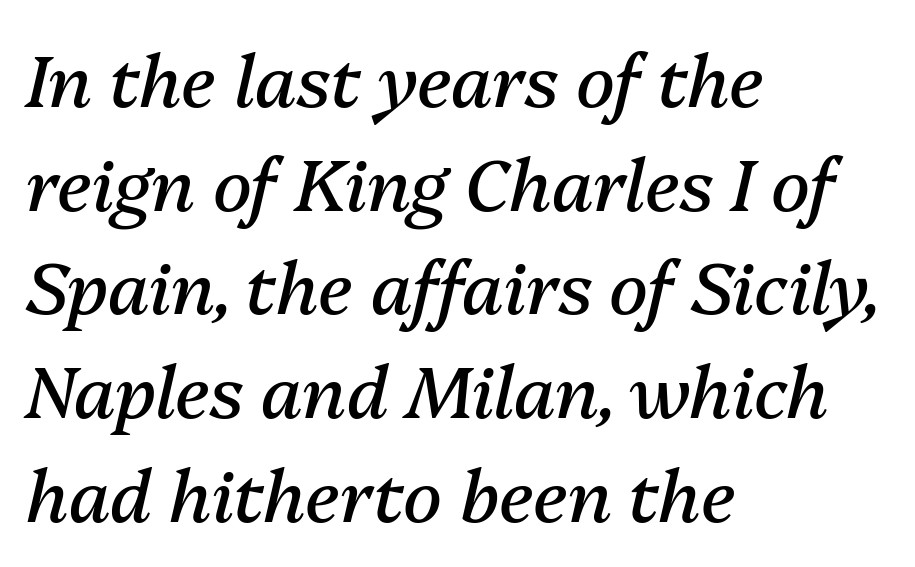
The image shows 72 px regular-weight type, italic (leaning right); set left-aligned, normal line spacing (1.44x), normal letter spacing, not underlined; medium stroke contrast and a medium x-height.
